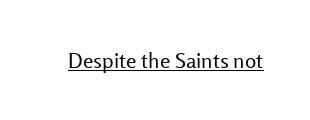
Italic: no, the glyphs are upright roman. You can see a thin bar hugging the bottom of the glyphs. Nothing heavy about these letters — not bold at all. Look at the tracking — it's just the regular setting, nothing added.
